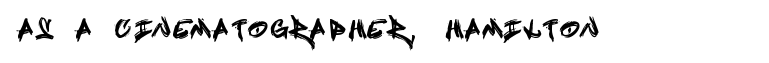
The gaps between neighbouring characters are conspicuously large. Check under the words: just untouched page.
